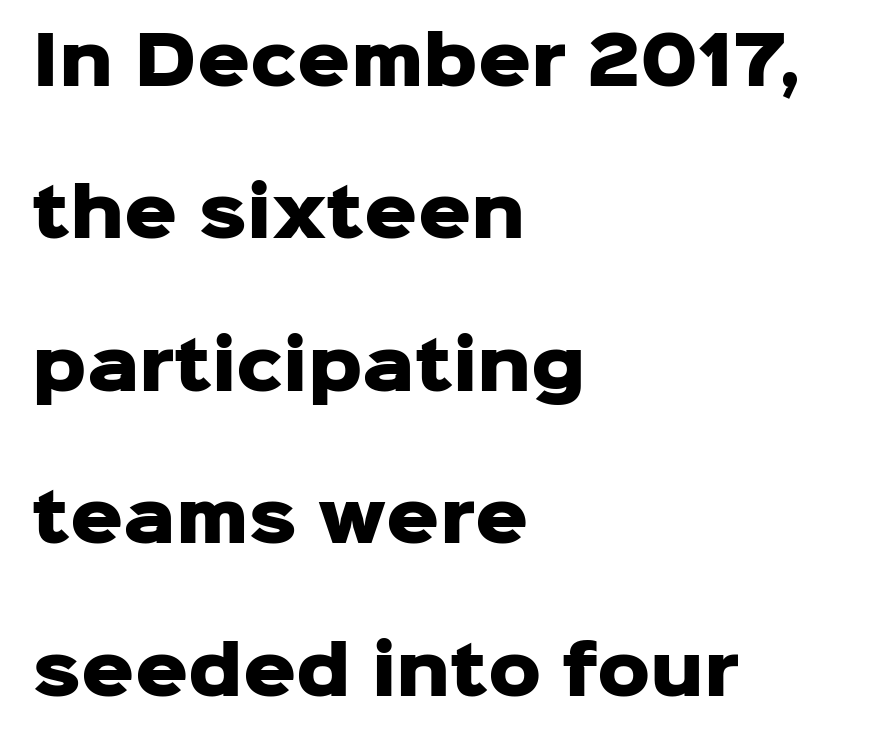
The image shows 66 px heavy sans-serif type, upright; set left-aligned, loose line spacing (2.31x), normal letter spacing, not underlined; low stroke contrast and a medium x-height.
